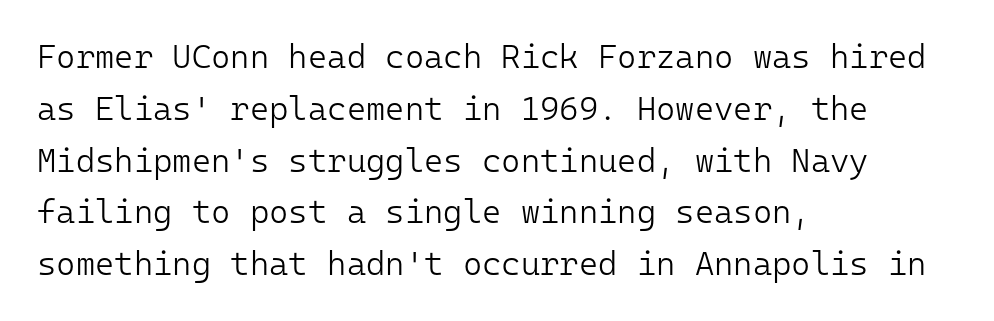
The image shows 33 px light sans-serif type, upright, monospaced; set left-aligned, normal line spacing (1.57x), normal letter spacing, not underlined; low stroke contrast and a medium x-height.
